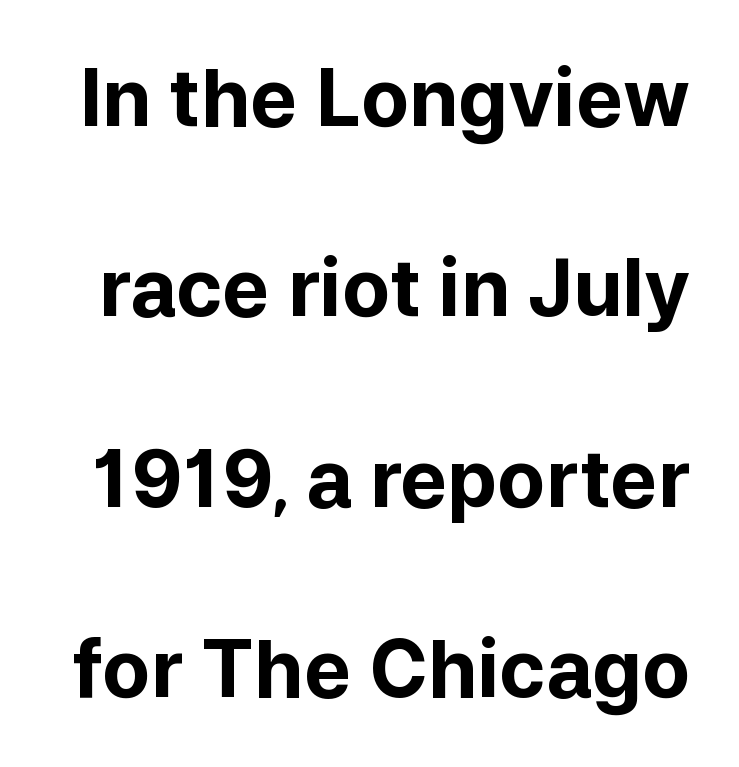
The image shows 79 px bold sans-serif type, upright; set loose line spacing (2.41x), normal letter spacing, not underlined; low stroke contrast and a medium x-height.
